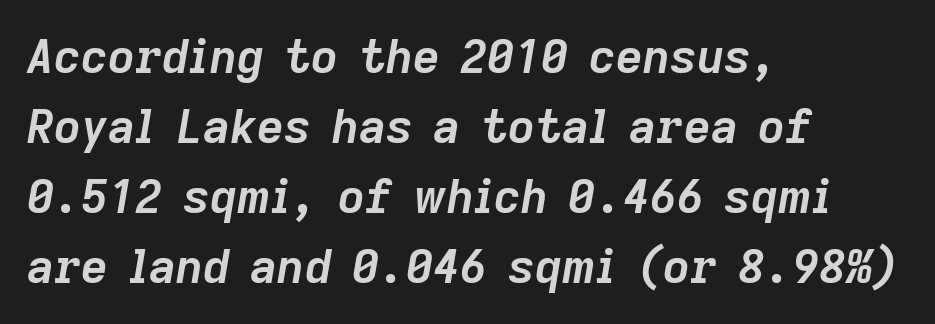
The letters advance in unequal steps, a hallmark of proportional type. The tracking reads as untouched default to a designer's eye. A typesetter would mark this as italic. The rows are spaced the way most documents space them.
